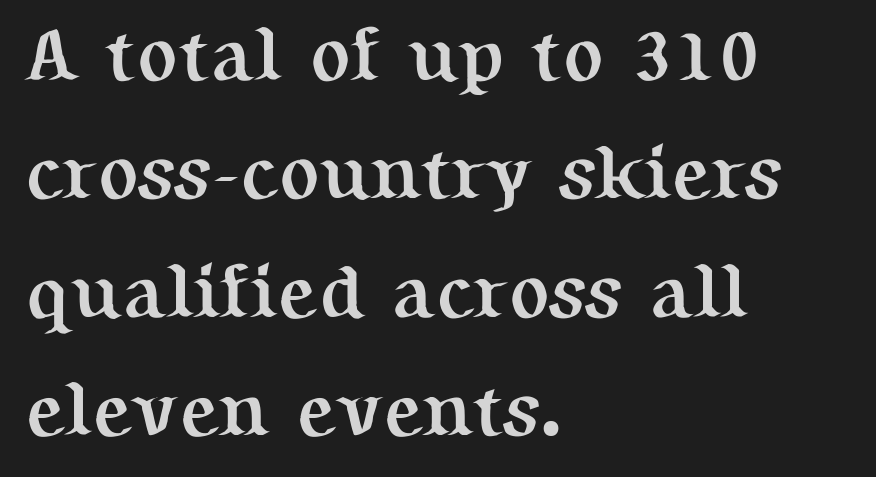
The gaps between neighbouring characters are ordinary and unremarkable. This is the regular roman posture of the typeface. Each letter keeps its own natural width here, so spacing adapts to shape. A normal amount of white space separates one row of letters from the next. I'd describe the lettering as bold — thick and assertive.
